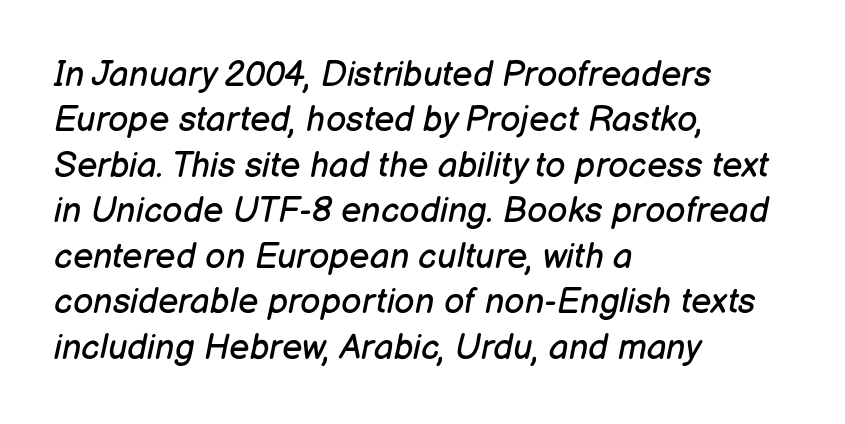
The image shows 35 px regular-weight type, italic (leaning right); set left-aligned, normal line spacing (1.3x), normal letter spacing, not underlined; low stroke contrast and a medium x-height.
